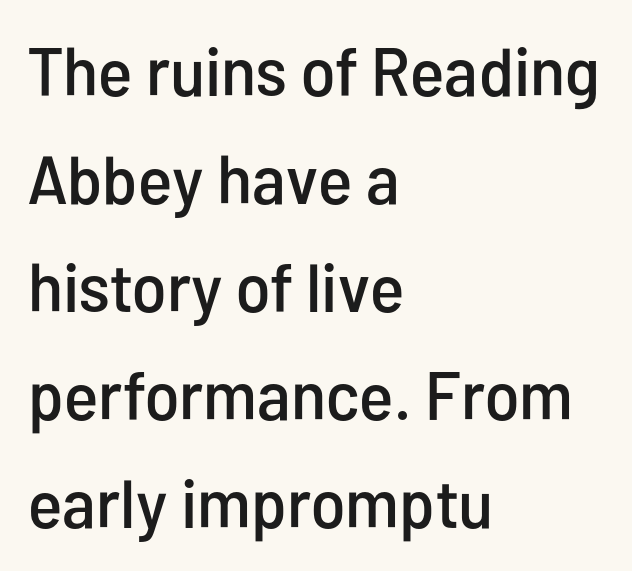
The image shows 68 px condensed sans-serif type, upright; set left-aligned, normal line spacing (1.59x), normal letter spacing, not underlined; low stroke contrast and a medium x-height.
